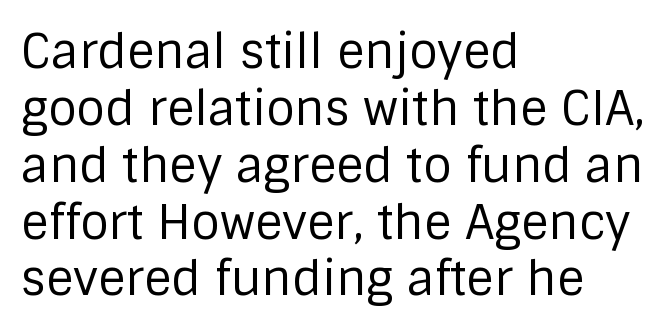
{"serif": "no", "italic": "no", "bold": "no", "weight": "regular", "width": "normal", "stroke_contrast": "low", "x_height": "large", "monospaced": "no", "underline": "no", "align": "left", "line_spacing_ratio": 1.21, "letter_spacing": "normal", "letter_spacing_em": 0.0, "glyph_px": 47}
